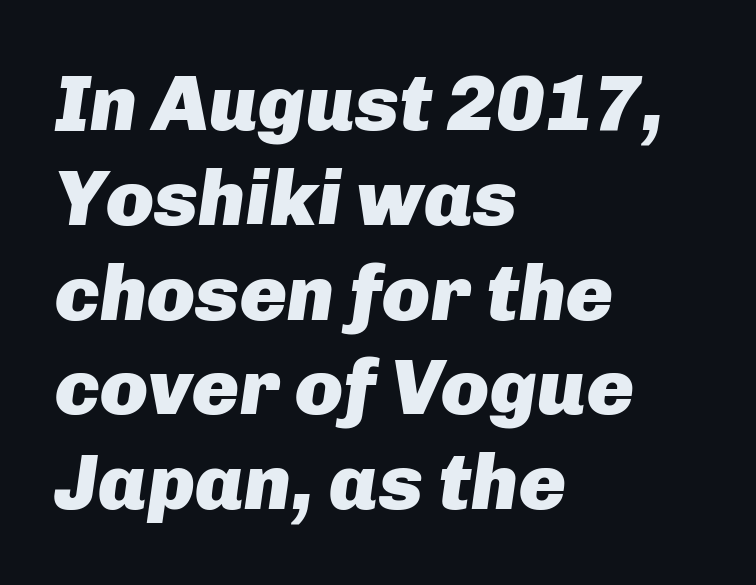
{"italic": "yes", "lean": "right", "slant_degrees": 8, "bold": "yes", "weight": "heavy", "width": "normal", "stroke_contrast": "low", "x_height": "medium", "monospaced": "no", "underline": "no", "align": "left", "line_spacing_ratio": 1.2, "letter_spacing": "normal", "letter_spacing_em": 0.0, "glyph_px": 79}
